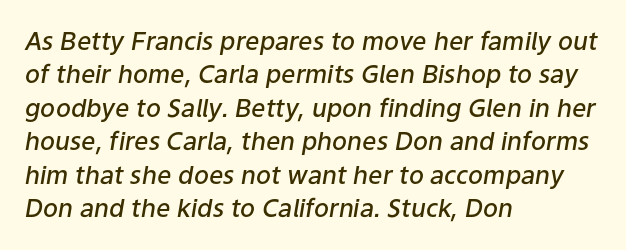
Q: Is the text bold? A: Semi-bold.
Q: Is the text italic (slanted)? A: Yes, it leans right by about 9 degrees.
Q: Is the text underlined? A: No.
Q: How is the paragraph aligned? A: Left-aligned.
Q: Is the spacing between letters normal or unusually wide? A: Normal.
Q: Is the spacing between lines tight, normal or loose? A: Normal.
